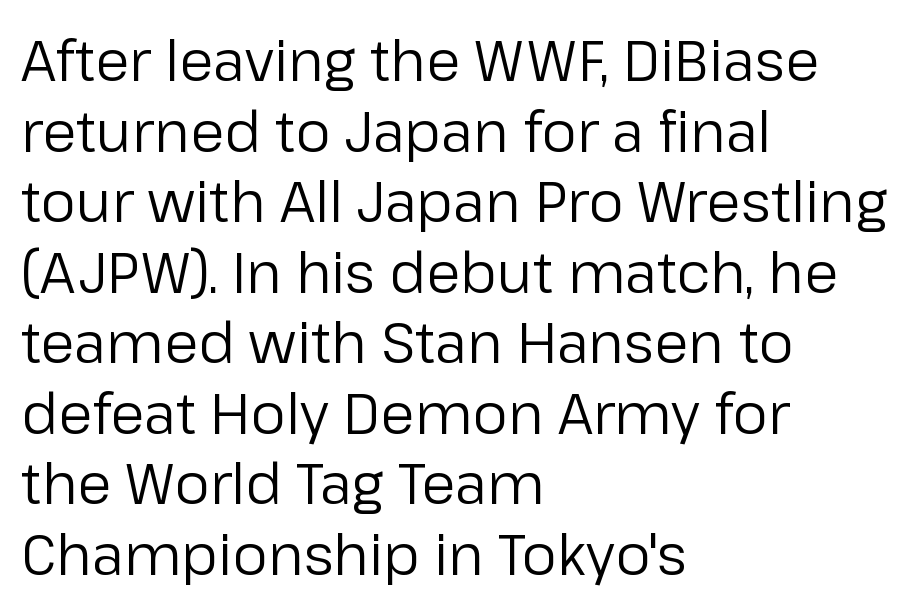
The image shows 56 px regular-weight sans-serif type, upright; set left-aligned, normal line spacing (1.26x), normal letter spacing, not underlined; low stroke contrast and a medium x-height.
